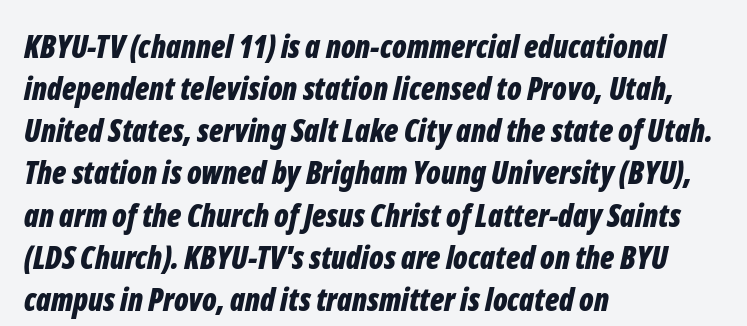
Q: Is the text bold? A: Yes.
Q: Is the text italic (slanted)? A: Yes, it leans right by about 12 degrees.
Q: Is the text underlined? A: No.
Q: How is the paragraph aligned? A: Left-aligned.
Q: Is the spacing between letters normal or unusually wide? A: Normal.
Q: Is the spacing between lines tight, normal or loose? A: Normal.
Q: Width (condensed, normal, or wide)? A: Condensed.
Q: Stroke contrast? A: Low.
Q: x-height? A: Medium.
Q: Monospaced? A: No.
